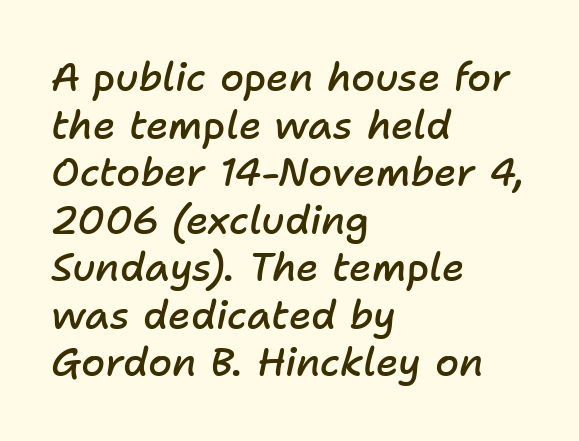
Honestly, there is no underline to notice here at all. In terms of weight, the rendering is demibold, just under bold. The face used here is proportionally spaced, like ordinary book or web type. This sample uses plain, unmodified letter spacing. An italicized treatment has been applied to the whole sample. The typesetter chose a ragged-right arrangement here.
